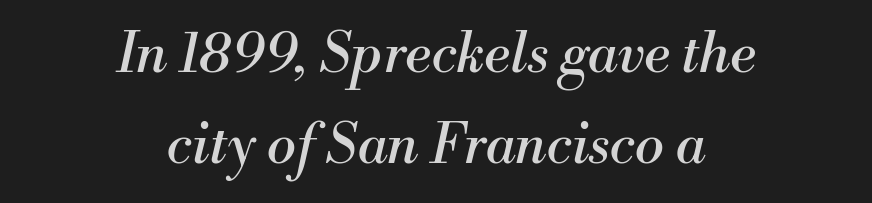
Q: Is the text bold? A: No.
Q: Is the text italic (slanted)? A: Yes, it leans right by about 13 degrees.
Q: Is the typeface a serif or a sans-serif typeface? A: Serif.
Q: Is the text underlined? A: No.
Q: How is the paragraph aligned? A: Centered.
Q: Is the spacing between letters normal or unusually wide? A: Normal.
Q: Is the spacing between lines tight, normal or loose? A: Normal.
Q: Width (condensed, normal, or wide)? A: Normal.
Q: Stroke contrast? A: Medium.
Q: x-height? A: Small.
Q: Monospaced? A: No.
